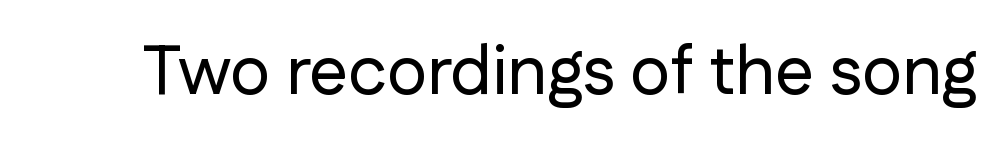
Is there any slant? The stems are plumb. Has an underline been added? It has not. Think of a printed novel: that variable character pitch is what you see here. The letterforms sit shoulder to shoulder at normal distance.
